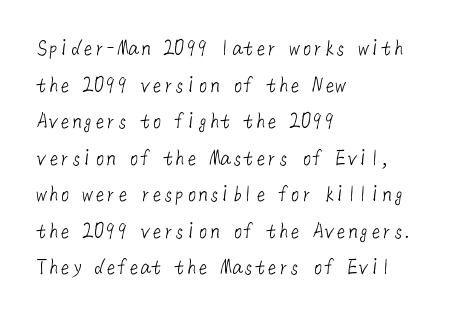
Q: Is the text bold? A: No.
Q: Is the text underlined? A: No.
Q: How is the paragraph aligned? A: Left-aligned.
Q: Is the spacing between letters normal or unusually wide? A: Normal.
Q: Is the spacing between lines tight, normal or loose? A: Normal.
